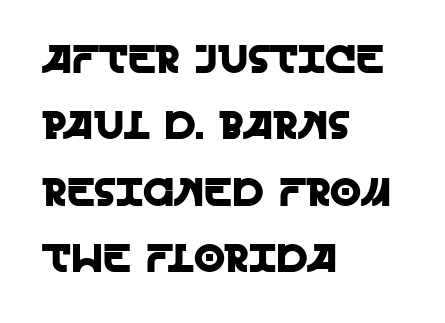
Words float on clear page, feet unadorned. Each word holds together tightly as a unit, with standard inter-letter gaps. What's the leading like? Ordinary, nothing unusual. The lettering stays uniformly vertical, giving the passage a roman look.
